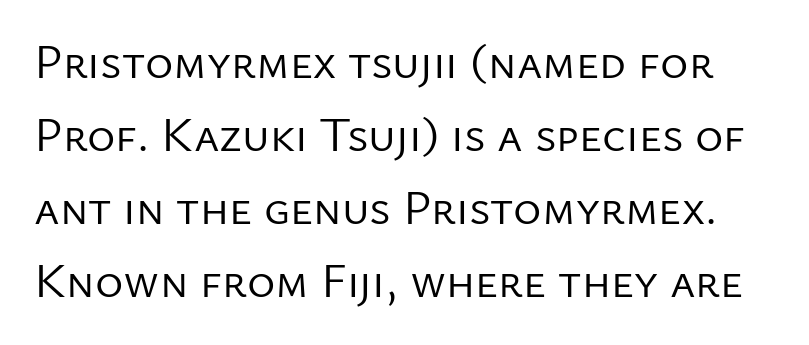
The image shows 48 px regular-weight sans-serif type, upright; set normal line spacing (1.52x), normal letter spacing, not underlined; low stroke contrast and a medium x-height.
